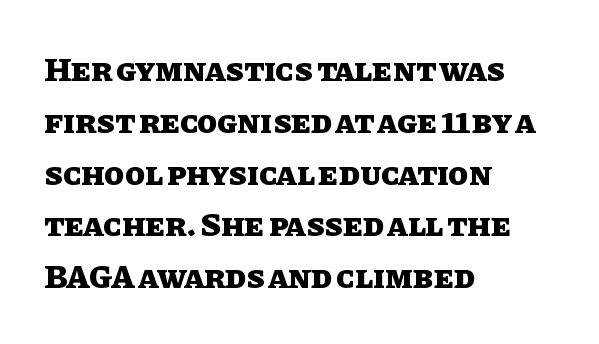
The image shows 33 px heavy type, upright; set left-aligned, normal line spacing (1.57x), normal letter spacing, not underlined; low stroke contrast and a large x-height.
